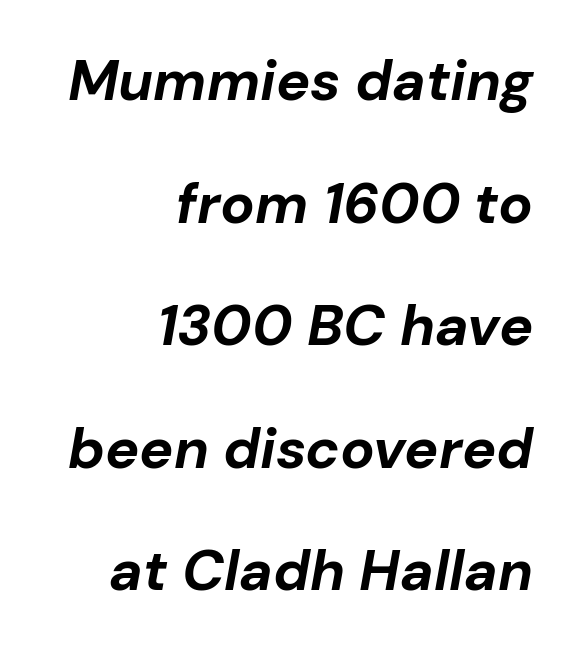
{"italic": "yes", "lean": "right", "slant_degrees": 10, "bold": "yes", "weight": "bold", "width": "normal", "stroke_contrast": "low", "x_height": "medium", "monospaced": "no", "underline": "no", "align": "right", "line_spacing": "loose", "line_spacing_ratio": 2.15, "letter_spacing": "normal", "letter_spacing_em": 0.0, "glyph_px": 57}
